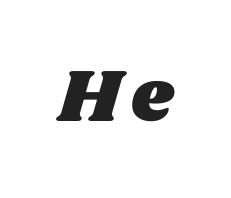
Q: Is the text underlined? A: No.
Q: Width (condensed, normal, or wide)? A: Wide.
Q: Stroke contrast? A: Medium.
Q: x-height? A: Large.
Q: Monospaced? A: No.
